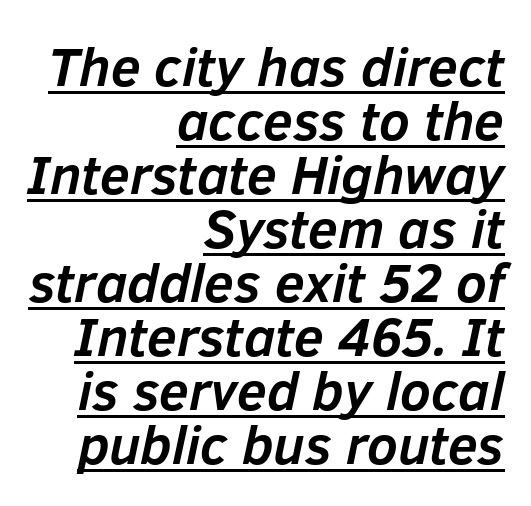
The passage shown is typed in a proportional face where columns would drift. Is the type slanted? Yes — the strokes lean at a clear angle. This sample carries an underscore along the baseline area. Default kerning and tracking; the words read as compact shapes. A full-strength bold gives these letters their thick strokes.
